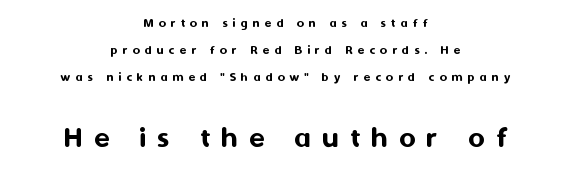
{"serif": "no", "italic": "no", "width": "normal", "stroke_contrast": "medium", "x_height": "medium", "monospaced": "no", "underline": "no", "align": "center", "line_spacing": "loose", "line_spacing_ratio": 1.94, "letter_spacing": "wide", "letter_spacing_em": 0.35, "larger_block": "second", "size_ratio": 2.29, "glyph_px": 32}
